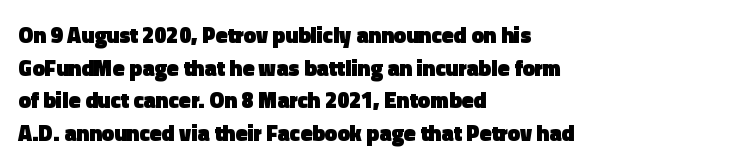
{"italic": "no", "bold": "yes", "underline": "no", "align": "left", "line_spacing": "normal", "line_spacing_ratio": 1.48, "letter_spacing": "normal", "letter_spacing_em": 0.0, "glyph_px": 22}
